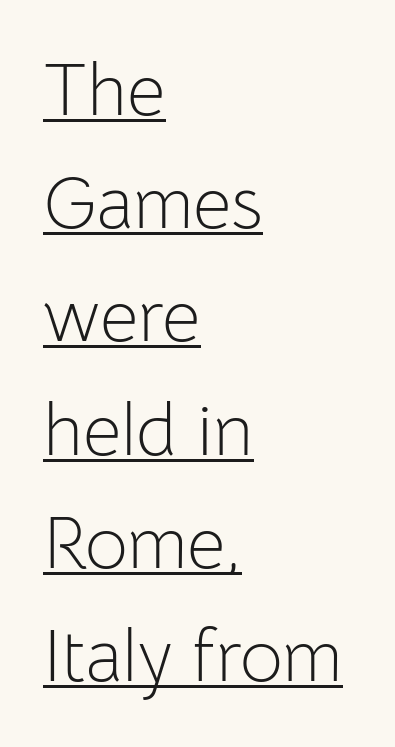
{"serif": "no", "italic": "no", "bold": "no", "weight": "light", "width": "normal", "stroke_contrast": "low", "x_height": "medium", "monospaced": "no", "underline": "yes", "align": "left", "line_spacing": "normal", "line_spacing_ratio": 1.53, "letter_spacing": "normal", "letter_spacing_em": 0.0, "glyph_px": 74}
